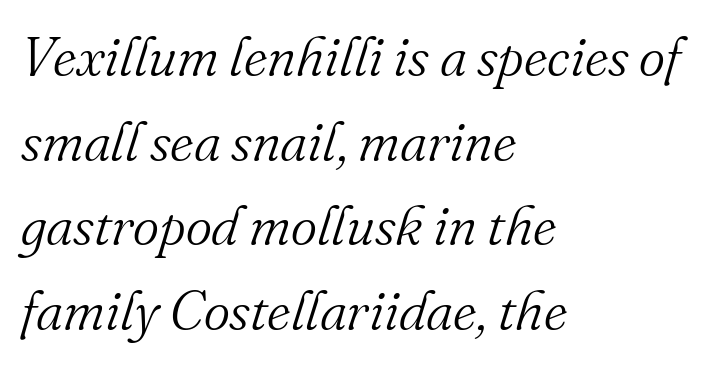
The image shows 56 px light serif type, italic (leaning right); set left-aligned, normal line spacing (1.51x), normal letter spacing, not underlined; medium stroke contrast and a small x-height.
